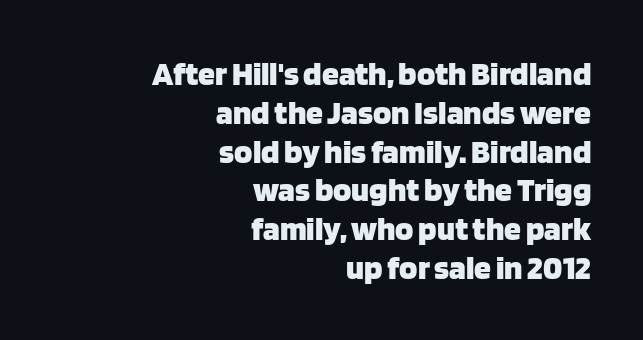
The image shows 34 px heavy sans-serif type, upright; set right-aligned, tight line spacing (1.14x), normal letter spacing, not underlined; low stroke contrast and a large x-height.
